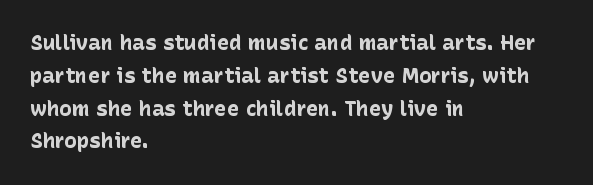
Weight check: bold — yes, fully. This rendering features lettering with no underline. This is the regular roman posture of the typeface. Is there much room between lines? A standard amount, neither cramped nor airy. No extra tracking has been applied to these lines. The rag falls on the right side of this text block.
